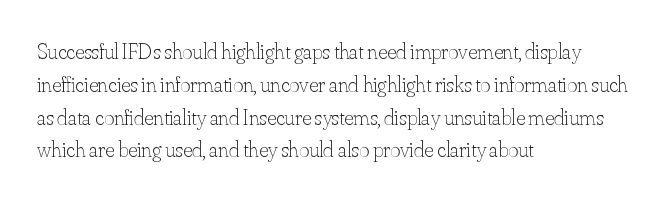
The image shows 22 px text type, upright; set left-aligned, normal line spacing (1.49x), normal letter spacing, not underlined.
